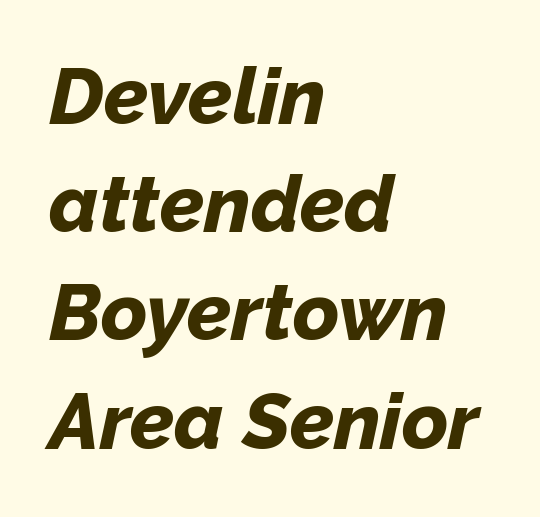
{"italic": "yes", "lean": "right", "slant_degrees": 12, "bold": "yes", "weight": "bold", "width": "normal", "stroke_contrast": "low", "x_height": "medium", "monospaced": "no", "underline": "no", "align": "left", "line_spacing": "normal", "line_spacing_ratio": 1.37, "letter_spacing": "normal", "letter_spacing_em": 0.0, "glyph_px": 79}
